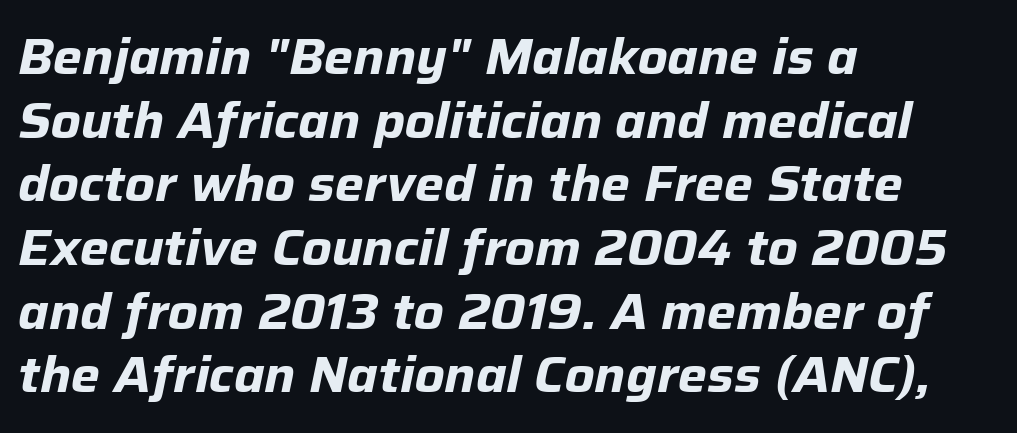
No extra tracking has been applied to these lines. The typography opts for an oblique posture over an upright one. The space beneath each line is pristine and unruled. The font is running at its bold setting. The lines are quadded left. Each letter keeps its own natural width here, so spacing adapts to shape.
